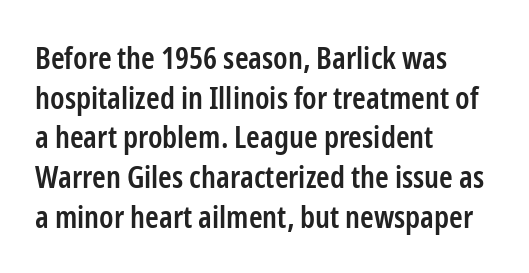
Q: Is the text bold? A: Semi-bold.
Q: Is the text italic (slanted)? A: No, it is upright.
Q: Is the typeface a serif or a sans-serif typeface? A: Sans-serif.
Q: Is the text underlined? A: No.
Q: How is the paragraph aligned? A: Left-aligned.
Q: Is the spacing between letters normal or unusually wide? A: Normal.
Q: Is the spacing between lines tight, normal or loose? A: Normal.
Q: Width (condensed, normal, or wide)? A: Condensed.
Q: Stroke contrast? A: Low.
Q: x-height? A: Medium.
Q: Monospaced? A: No.
